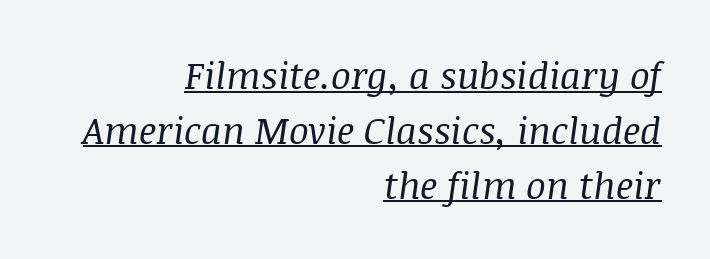
Each line of the rendering has a horizontal stroke beneath the glyphs. Is the letter spacing exaggerated? No — it looks like the ordinary default. These lines were composed using italics. These lines are rendered in a variable-pitch font.
